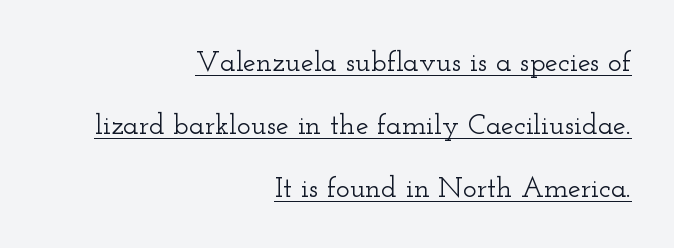
The image shows 29 px wide serif type, upright; set right-aligned, loose line spacing (2.17x), normal letter spacing, underlined; low stroke contrast and a small x-height.
